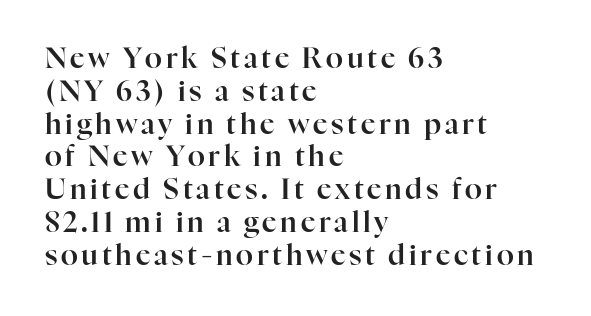
Q: Is the text italic (slanted)? A: No, it is upright.
Q: Is the typeface a serif or a sans-serif typeface? A: Serif.
Q: Is the text underlined? A: No.
Q: How is the paragraph aligned? A: Left-aligned.
Q: Width (condensed, normal, or wide)? A: Normal.
Q: Stroke contrast? A: High.
Q: x-height? A: Medium.
Q: Monospaced? A: No.
